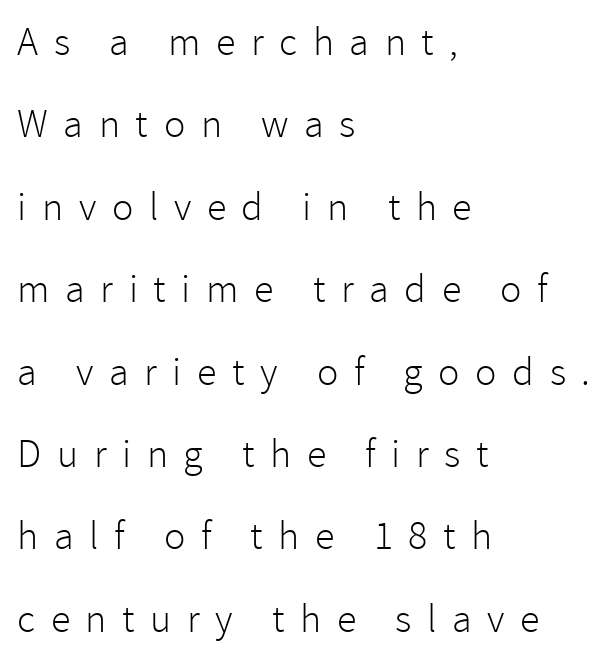
Q: Is the text bold? A: No.
Q: Is the text italic (slanted)? A: No, it is upright.
Q: Is the typeface a serif or a sans-serif typeface? A: Sans-serif.
Q: Is the text underlined? A: No.
Q: How is the paragraph aligned? A: Left-aligned.
Q: Is the spacing between letters normal or unusually wide? A: Unusually wide.
Q: Is the spacing between lines tight, normal or loose? A: Loose.
Q: Width (condensed, normal, or wide)? A: Normal.
Q: Stroke contrast? A: Low.
Q: x-height? A: Medium.
Q: Monospaced? A: No.
